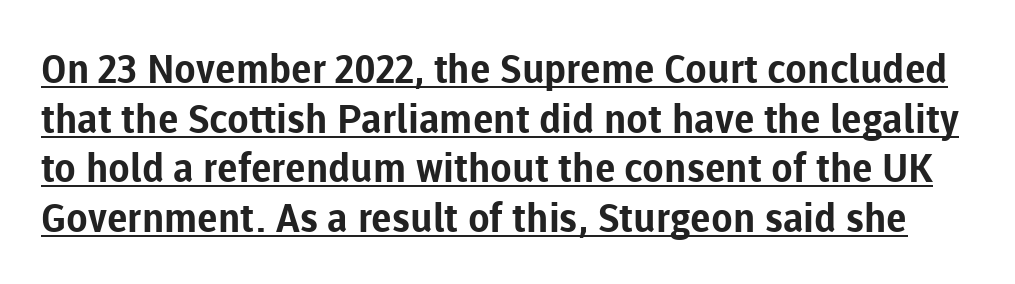
Vertical strokes here are truly vertical. Each word holds together tightly as a unit, with standard inter-letter gaps. Compared with an ordinary text face, these strokes are far heavier — a full bold. The rendering shows plain stroke endings on the letterforms — a sans-serif design. Honestly, the underline is the first thing you notice here.
